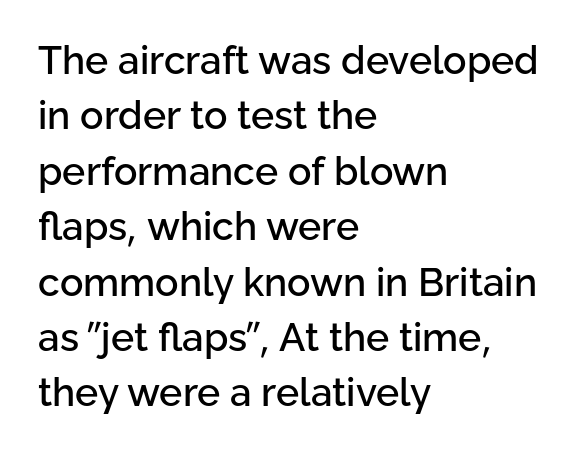
Q: Is the text italic (slanted)? A: No, it is upright.
Q: Is the typeface a serif or a sans-serif typeface? A: Sans-serif.
Q: Is the text underlined? A: No.
Q: How is the paragraph aligned? A: Left-aligned.
Q: Is the spacing between letters normal or unusually wide? A: Normal.
Q: Is the spacing between lines tight, normal or loose? A: Normal.
Q: Width (condensed, normal, or wide)? A: Normal.
Q: Stroke contrast? A: Low.
Q: x-height? A: Medium.
Q: Monospaced? A: No.
